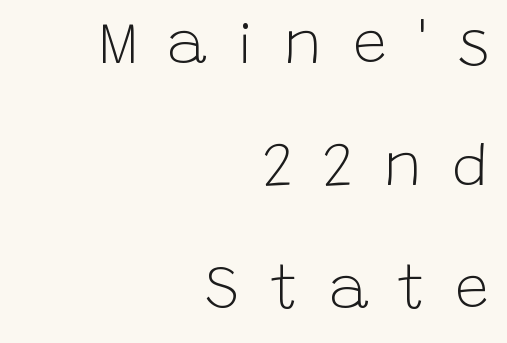
{"serif": "no", "italic": "no", "bold": "no", "weight": "light", "width": "normal", "stroke_contrast": "low", "x_height": "large", "monospaced": "no", "underline": "no", "align": "right", "line_spacing": "loose", "line_spacing_ratio": 2.04, "letter_spacing": "wide", "letter_spacing_em": 0.49, "glyph_px": 60}
